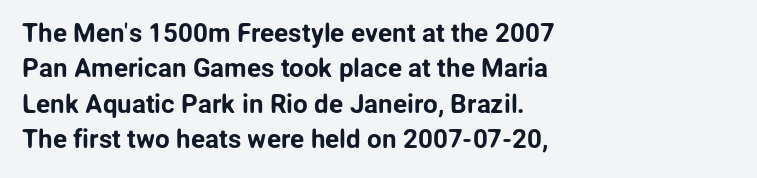
Q: Is the text italic (slanted)? A: No, it is upright.
Q: Is the text underlined? A: No.
Q: How is the paragraph aligned? A: Left-aligned.
Q: Is the spacing between letters normal or unusually wide? A: Normal.
Q: Is the spacing between lines tight, normal or loose? A: Normal.
